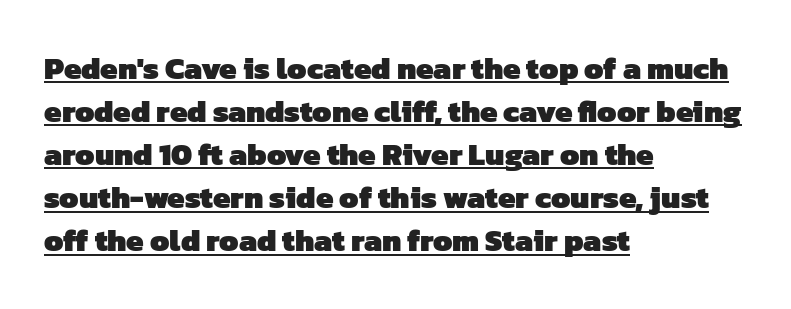
The image shows 31 px heavy sans-serif type; set left-aligned, normal line spacing (1.39x), normal letter spacing, underlined; low stroke contrast and a medium x-height.
